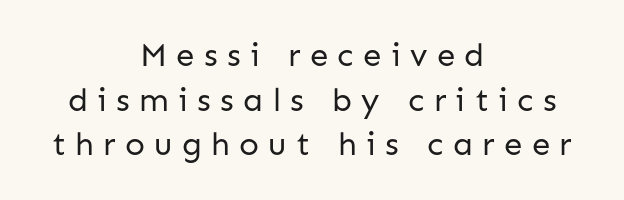
Q: Is the text bold? A: No.
Q: Is the text italic (slanted)? A: No, it is upright.
Q: Is the typeface a serif or a sans-serif typeface? A: Sans-serif.
Q: Is the text underlined? A: No.
Q: How is the paragraph aligned? A: Centered.
Q: Is the spacing between letters normal or unusually wide? A: Unusually wide.
Q: Is the spacing between lines tight, normal or loose? A: Normal.
Q: Width (condensed, normal, or wide)? A: Normal.
Q: Stroke contrast? A: Low.
Q: x-height? A: Medium.
Q: Monospaced? A: No.
